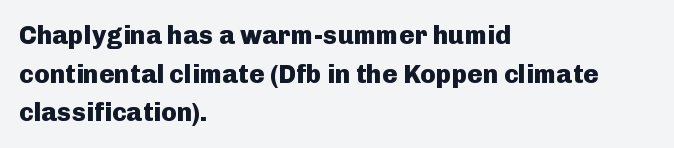
The image shows 26 px bold type, upright; set left-aligned, normal line spacing (1.49x), normal letter spacing, not underlined.
